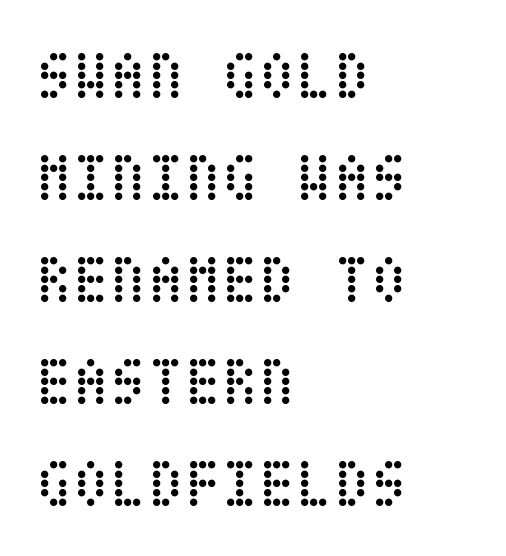
Q: Is the text bold? A: No.
Q: Is the text italic (slanted)? A: No, it is upright.
Q: Is the text underlined? A: No.
Q: How is the paragraph aligned? A: Left-aligned.
Q: Is the spacing between letters normal or unusually wide? A: Normal.
Q: Is the spacing between lines tight, normal or loose? A: Normal.
Q: Width (condensed, normal, or wide)? A: Condensed.
Q: Stroke contrast? A: Low.
Q: x-height? A: Large.
